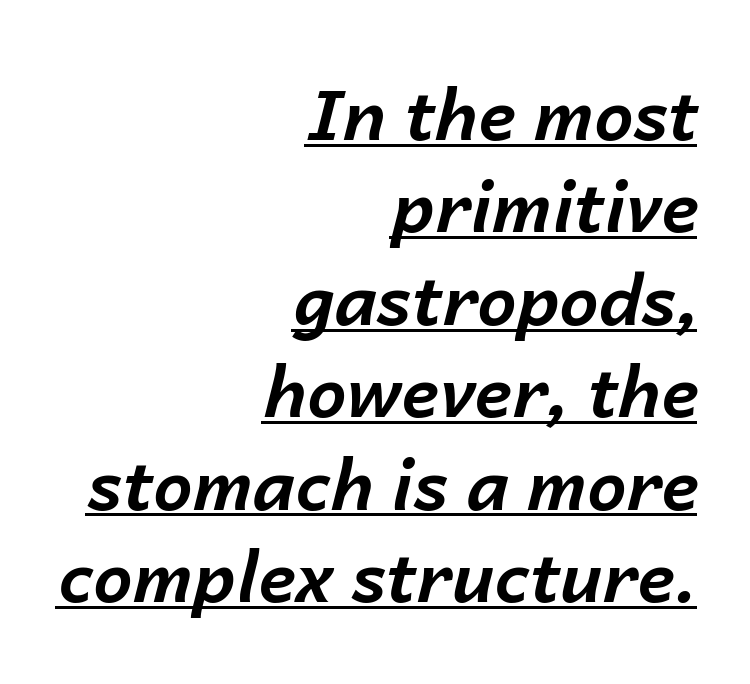
Q: Is the text bold? A: Yes.
Q: Is the text italic (slanted)? A: Yes, it leans right by about 14 degrees.
Q: Is the text underlined? A: Yes.
Q: How is the paragraph aligned? A: Right-aligned.
Q: Is the spacing between letters normal or unusually wide? A: Normal.
Q: Is the spacing between lines tight, normal or loose? A: Normal.
Q: Width (condensed, normal, or wide)? A: Normal.
Q: Stroke contrast? A: Low.
Q: x-height? A: Medium.
Q: Monospaced? A: No.
